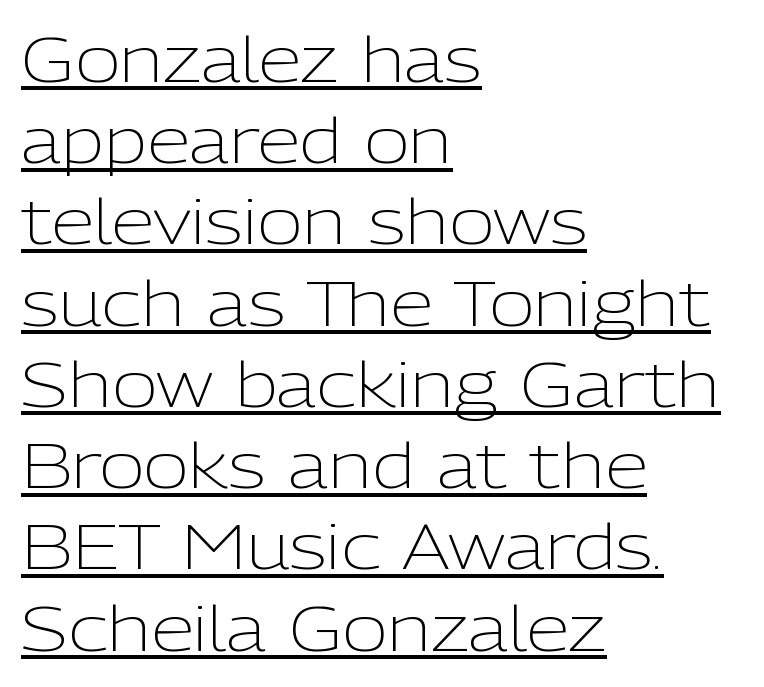
{"serif": "no", "italic": "no", "bold": "no", "weight": "light", "width": "normal", "stroke_contrast": "low", "x_height": "medium", "monospaced": "no", "underline": "yes", "align": "left", "line_spacing": "normal", "line_spacing_ratio": 1.31, "letter_spacing": "normal", "letter_spacing_em": 0.0, "glyph_px": 62}
